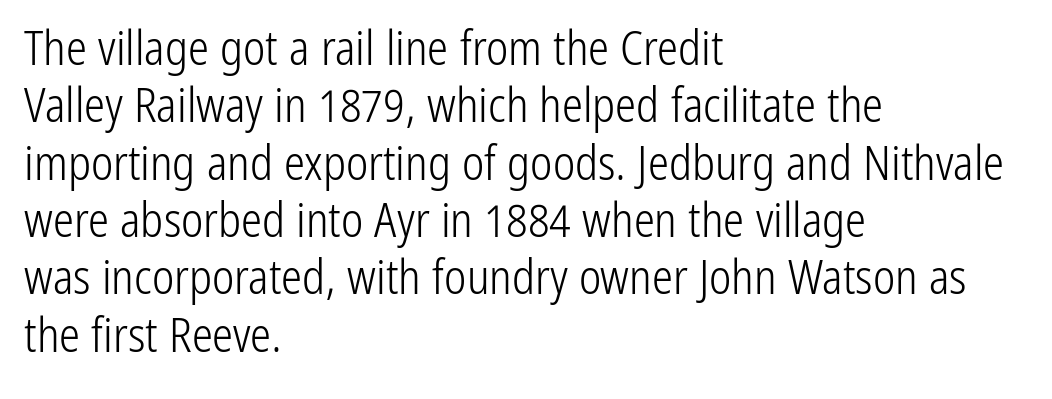
Characters remain perfectly vertical along every line. Check where the strokes stop: nothing finishes them off — pure sans. Underlining? Definitely not there. Bold? No — there's no thickening of the strokes. The line texture is even and compact thanks to regular tracking. Notice how the passage keeps a crisp vertical edge on the left only.
